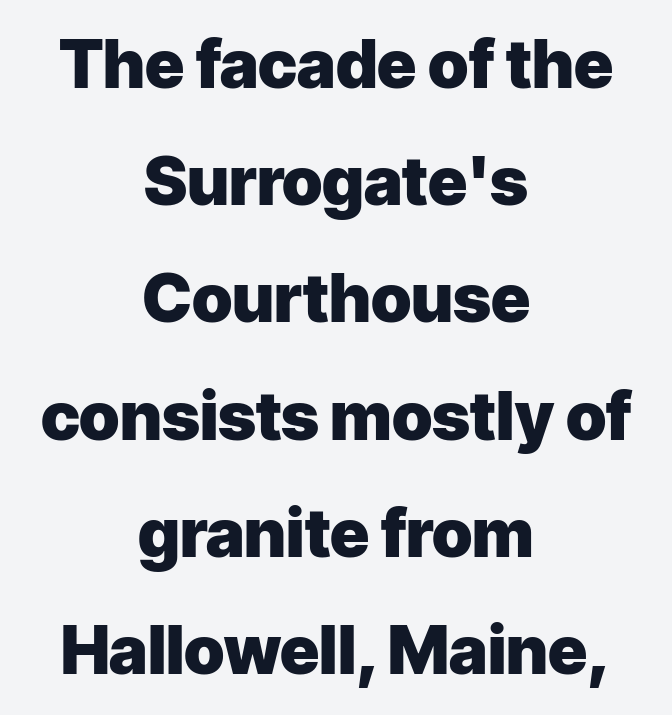
The letters are bold, with thick, heavy strokes. Nothing unusual about the tracking: characters are spaced as the font intends. Unlike a traditional serif, this face leaves its strokes unadorned. The axis of the letterforms is exactly vertical. Centered paragraph, ragged on both sides. A typesetter would call this proportional, since set widths differ per character.
